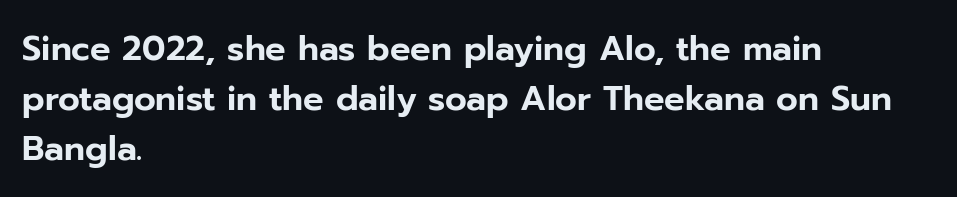
Q: Is the text italic (slanted)? A: No, it is upright.
Q: Is the typeface a serif or a sans-serif typeface? A: Sans-serif.
Q: Is the text underlined? A: No.
Q: How is the paragraph aligned? A: Left-aligned.
Q: Is the spacing between letters normal or unusually wide? A: Normal.
Q: Is the spacing between lines tight, normal or loose? A: Normal.
Q: Width (condensed, normal, or wide)? A: Normal.
Q: Stroke contrast? A: Low.
Q: x-height? A: Medium.
Q: Monospaced? A: No.
